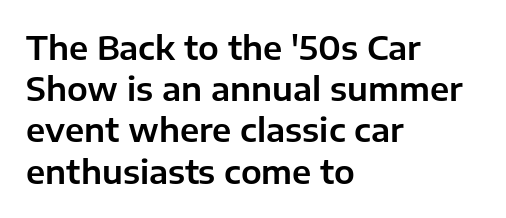
Q: Is the text italic (slanted)? A: No, it is upright.
Q: Is the typeface a serif or a sans-serif typeface? A: Sans-serif.
Q: Is the text underlined? A: No.
Q: How is the paragraph aligned? A: Left-aligned.
Q: Is the spacing between letters normal or unusually wide? A: Normal.
Q: Is the spacing between lines tight, normal or loose? A: Normal.
Q: Width (condensed, normal, or wide)? A: Normal.
Q: Stroke contrast? A: Low.
Q: x-height? A: Medium.
Q: Monospaced? A: No.
